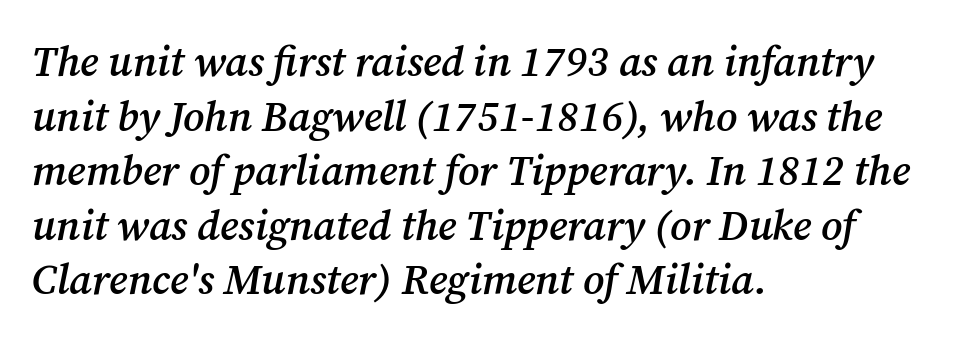
{"serif": "yes", "italic": "yes", "lean": "right", "slant_degrees": 12, "bold": "semi", "weight": "semibold", "width": "normal", "stroke_contrast": "medium", "x_height": "medium", "monospaced": "no", "underline": "no", "align": "left", "line_spacing": "normal", "line_spacing_ratio": 1.3, "letter_spacing": "normal", "letter_spacing_em": 0.0, "glyph_px": 42}
